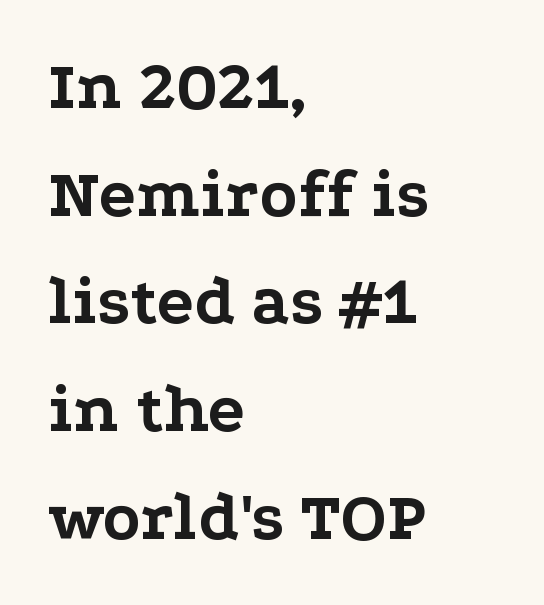
A student would call this left alignment; a typographer would say flush left, rag right. The block of text has a typical density, with ordinary space between rows. On the weight axis this lands at bold, roughly 700. The font family rendered here belongs to the serif group. This sample uses an upright cut, with every glyph sitting square on the baseline. The gaps between neighbouring characters are ordinary and unremarkable.
